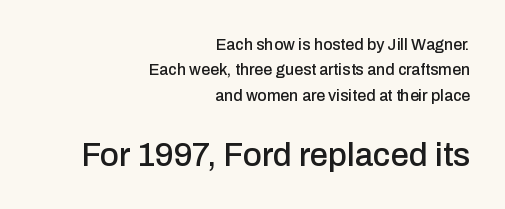
Q: Is the text italic (slanted)? A: No, it is upright.
Q: Is the typeface a serif or a sans-serif typeface? A: Sans-serif.
Q: Is the text underlined? A: No.
Q: How is the paragraph aligned? A: Right-aligned.
Q: Is the spacing between letters normal or unusually wide? A: Normal.
Q: Is the spacing between lines tight, normal or loose? A: Normal.
Q: Which block of text is set in a larger size, the first (top) or the second (bottom)? A: The second (bottom) one.
Q: Width (condensed, normal, or wide)? A: Normal.
Q: Stroke contrast? A: Low.
Q: x-height? A: Medium.
Q: Monospaced? A: No.
